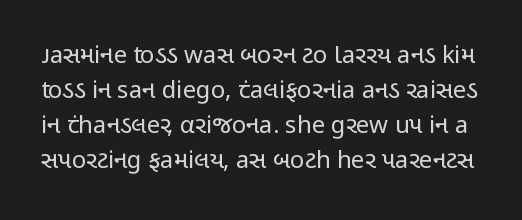
Q: Is the text bold? A: No.
Q: Is the text italic (slanted)? A: No, it is upright.
Q: Is the text underlined? A: No.
Q: Is the spacing between letters normal or unusually wide? A: Normal.
Q: Is the spacing between lines tight, normal or loose? A: Normal.
